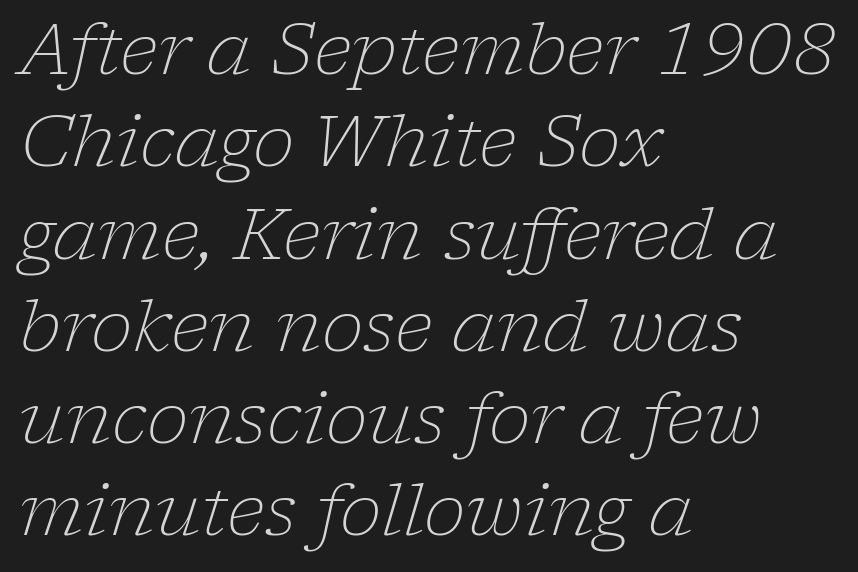
Q: Is the text bold? A: No.
Q: Is the text italic (slanted)? A: Yes, it leans right by about 17 degrees.
Q: Is the typeface a serif or a sans-serif typeface? A: Serif.
Q: Is the text underlined? A: No.
Q: How is the paragraph aligned? A: Left-aligned.
Q: Is the spacing between letters normal or unusually wide? A: Normal.
Q: Is the spacing between lines tight, normal or loose? A: Normal.
Q: Width (condensed, normal, or wide)? A: Normal.
Q: Stroke contrast? A: Low.
Q: x-height? A: Medium.
Q: Monospaced? A: No.
